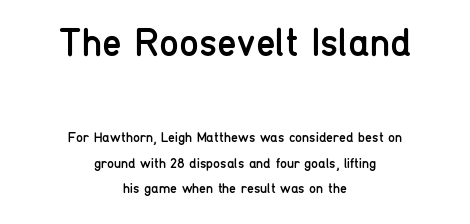
Vertical stems look standard width or narrower in stroke. Every stem runs plumb, perpendicular to the baseline. The face used here is a sans, in the tradition of grotesques and geometrics. What stands out about the letter spacing? Nothing — it is the standard amount. The space directly below the letters is spotless.
